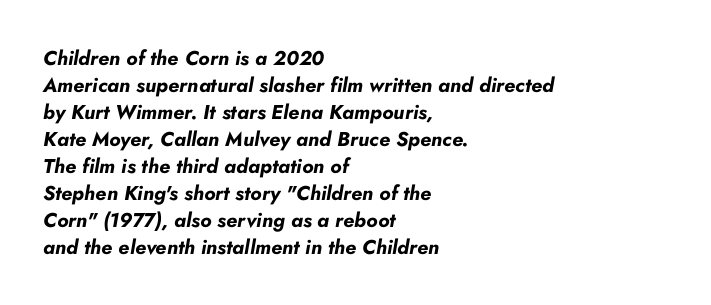
Letters rest on an invisible, unmarked baseline. Each glyph is drawn with heavy, bold strokes. Is the type slanted? Yes — the strokes lean at a clear angle. Quick note: interline space is typical.
